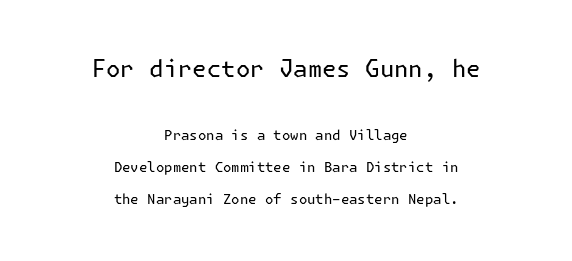
This sample uses plain, unmodified letter spacing. The strokes carry an ordinary text weight at most. Designer's note — italics off, roman on. The gap between lines stays unmarked. One-word summary of the alignment: center.
